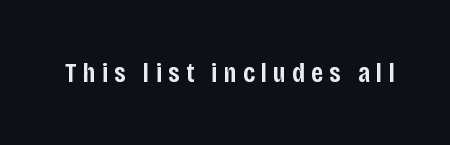
{"serif": "no", "italic": "no", "bold": "semi", "weight": "semibold", "width": "condensed", "stroke_contrast": "low", "x_height": "large", "monospaced": "no", "underline": "no", "letter_spacing": "wide", "letter_spacing_em": 0.22, "glyph_px": 28}
